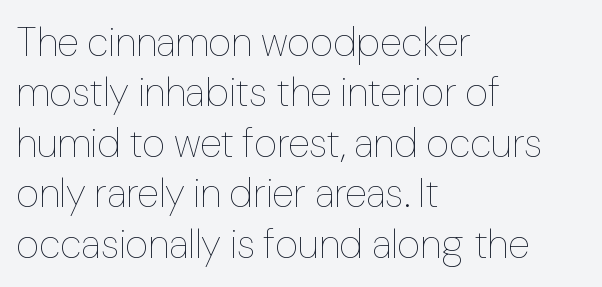
Q: Is the text bold? A: No.
Q: Is the text italic (slanted)? A: No, it is upright.
Q: Is the text underlined? A: No.
Q: How is the paragraph aligned? A: Left-aligned.
Q: Is the spacing between letters normal or unusually wide? A: Normal.
Q: Is the spacing between lines tight, normal or loose? A: Normal.
Q: Width (condensed, normal, or wide)? A: Normal.
Q: Stroke contrast? A: Low.
Q: x-height? A: Medium.
Q: Monospaced? A: No.
